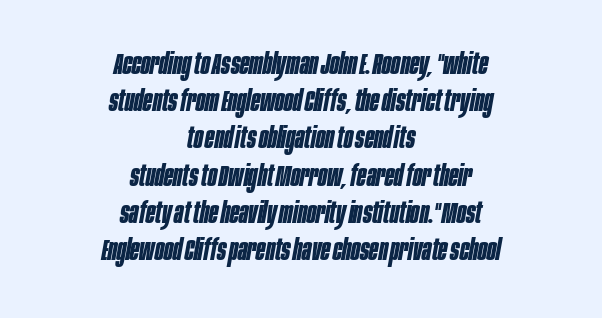
Compared with ordinary roman type, these characters are visibly tilted. Caption: multi-line text, centered on the measure. Think of a printed novel: that variable character pitch is what you see here. Is the letter spacing exaggerated? No — it looks like the ordinary default.
